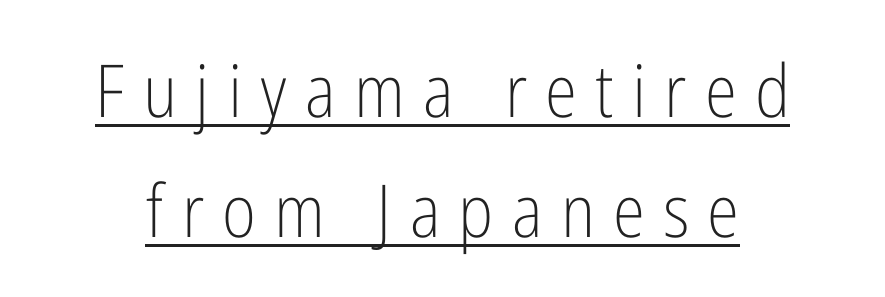
The image shows 73 px light, condensed sans-serif type, upright; set normal line spacing (1.64x), unusually wide letter spacing (+0.25 em), underlined; low stroke contrast and a medium x-height.
